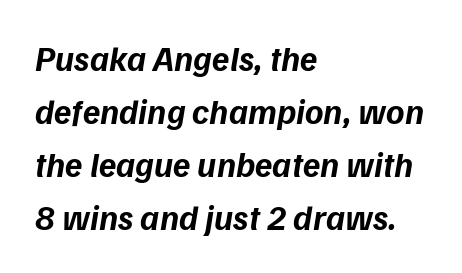
{"italic": "yes", "lean": "right", "slant_degrees": 9, "bold": "yes", "weight": "bold", "width": "normal", "stroke_contrast": "low", "x_height": "medium", "monospaced": "no", "underline": "no", "align": "left", "line_spacing": "normal", "line_spacing_ratio": 1.51, "letter_spacing": "normal", "letter_spacing_em": 0.0, "glyph_px": 35}
